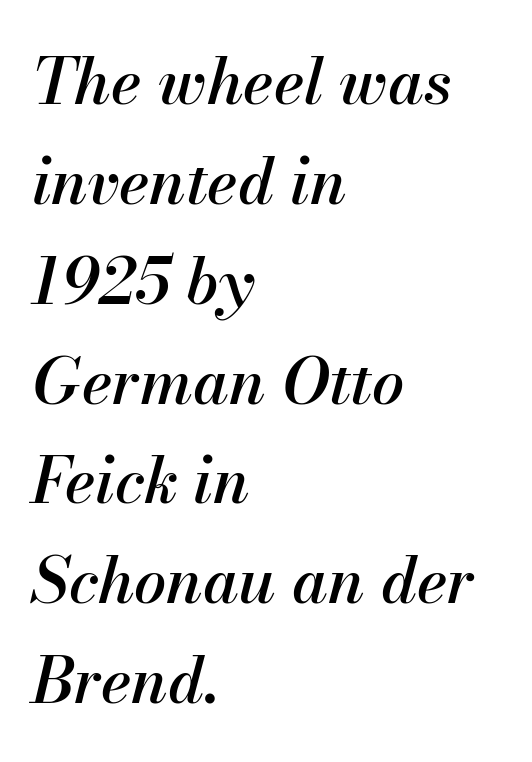
The image shows 64 px text type, italic (leaning right); set left-aligned, normal line spacing (1.56x), normal letter spacing, not underlined; medium stroke contrast and a small x-height.
